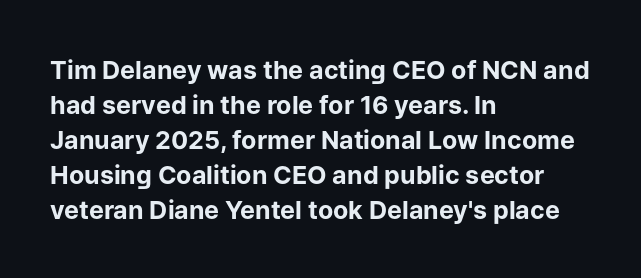
The image shows 25 px bold type, upright; set left-aligned, normal line spacing (1.4x), normal letter spacing, not underlined.
